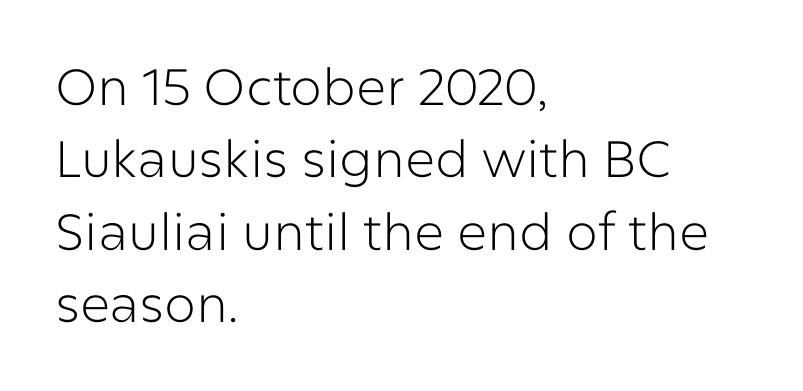
Q: Is the text bold? A: No.
Q: Is the text italic (slanted)? A: No, it is upright.
Q: Is the typeface a serif or a sans-serif typeface? A: Sans-serif.
Q: Is the text underlined? A: No.
Q: How is the paragraph aligned? A: Left-aligned.
Q: Is the spacing between letters normal or unusually wide? A: Normal.
Q: Is the spacing between lines tight, normal or loose? A: Normal.
Q: Width (condensed, normal, or wide)? A: Normal.
Q: Stroke contrast? A: Low.
Q: x-height? A: Medium.
Q: Monospaced? A: No.
